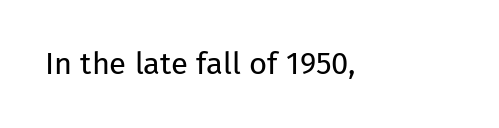
Varying glyph widths throughout — classic text-font behaviour. This sample uses plain, unmodified letter spacing. Nobody drew a line under any word here. Summary of weight: not heavy and not bold.
